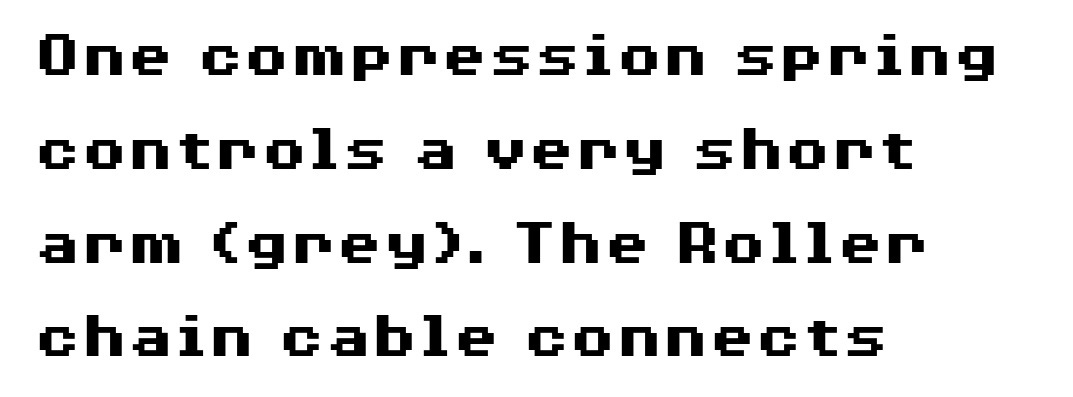
Q: Is the text bold? A: Yes.
Q: Is the text italic (slanted)? A: No, it is upright.
Q: Is the typeface a serif or a sans-serif typeface? A: Sans-serif.
Q: Is the text underlined? A: No.
Q: How is the paragraph aligned? A: Left-aligned.
Q: Is the spacing between letters normal or unusually wide? A: Normal.
Q: Is the spacing between lines tight, normal or loose? A: Normal.
Q: Width (condensed, normal, or wide)? A: Wide.
Q: Stroke contrast? A: Medium.
Q: x-height? A: Medium.
Q: Monospaced? A: No.
